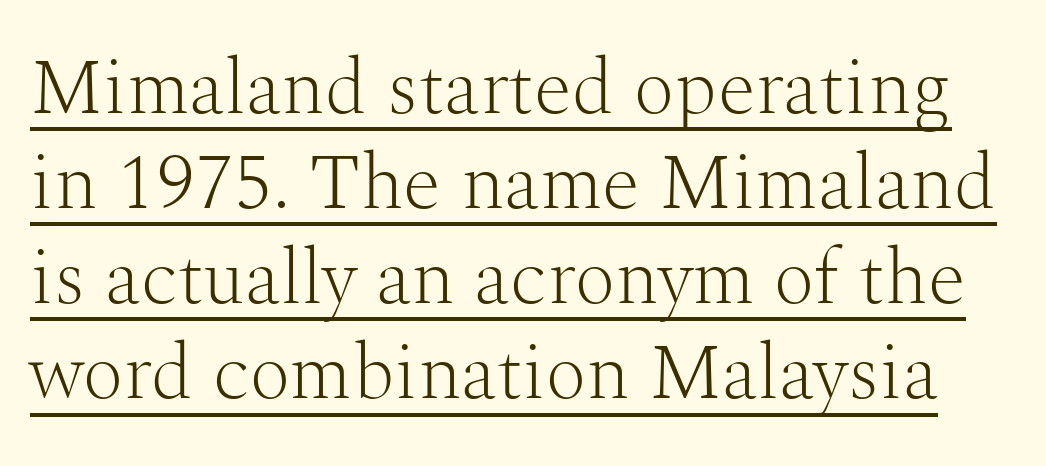
This rendering employs a face with finishing strokes, i.e., a serif. This is roman type, the default non-slanted kind. Character widths vary here, with narrow letters taking less room than wide ones. This sample carries an underscore along the baseline area. Is the type heavy? It reads as light-to-regular instead. This rendering leaves character spacing at its baseline value.
